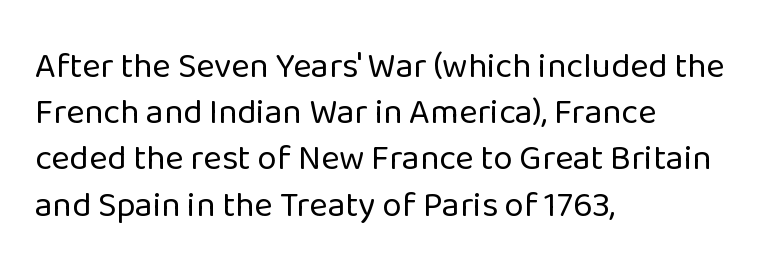
Proportional: the letters do not fall into vertical columns. The lines sit at an ordinary, default distance from one another. The paragraph has a hard left edge and a soft right edge. Letters rest on an invisible, unmarked baseline. The horizontal fit of the characters is conventional and even.
